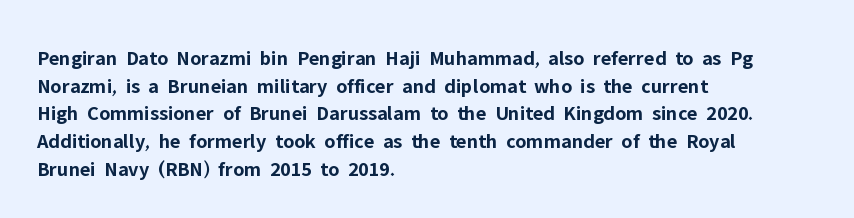
It's the straight-up-and-down kind of type. The words here are not underlined. Summary of vertical rhythm: regular, with standard interline spacing. Alignment: flush left. The rendering keeps characters at their native spacing.
